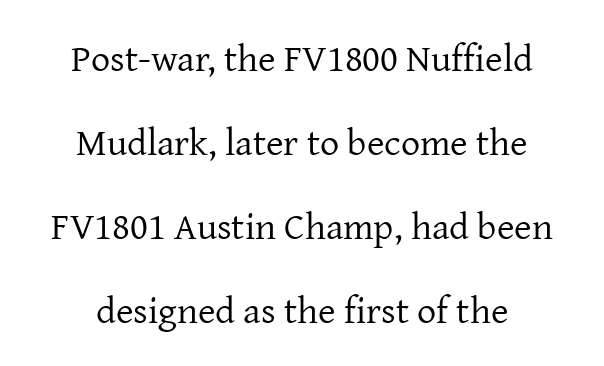
Q: Is the text bold? A: No.
Q: Is the text italic (slanted)? A: No, it is upright.
Q: Is the typeface a serif or a sans-serif typeface? A: Serif.
Q: Is the text underlined? A: No.
Q: How is the paragraph aligned? A: Centered.
Q: Is the spacing between letters normal or unusually wide? A: Normal.
Q: Is the spacing between lines tight, normal or loose? A: Loose.
Q: Width (condensed, normal, or wide)? A: Normal.
Q: Stroke contrast? A: Low.
Q: x-height? A: Medium.
Q: Monospaced? A: No.
